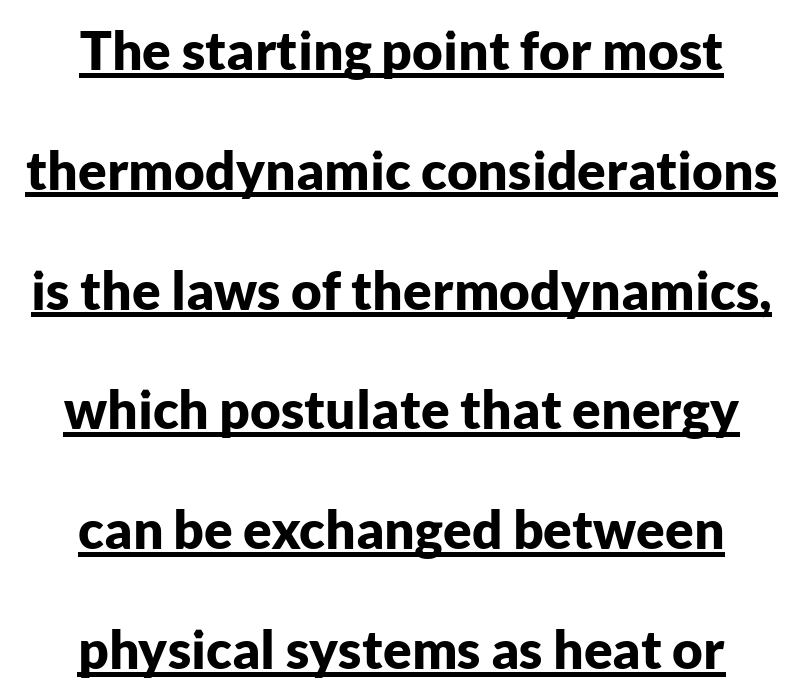
A continuous stroke trails under the words, as in a hyperlink. A dark, heavy texture on the line: the type is bold. One glance says open: line gaps are wider than usual. The paragraph shown floats in the horizontal middle. You could not count columns in this text — the font is proportionally spaced. Nope, no serifs anywhere on these letters.
